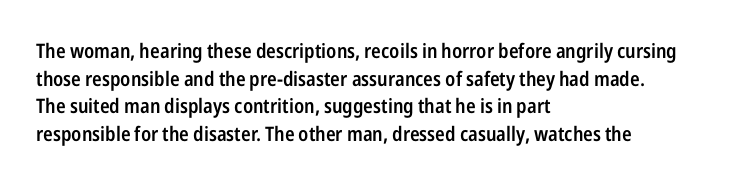
{"italic": "no", "bold": "semi", "underline": "no", "align": "left", "line_spacing": "normal", "line_spacing_ratio": 1.38, "letter_spacing": "normal", "letter_spacing_em": 0.0, "glyph_px": 20}
